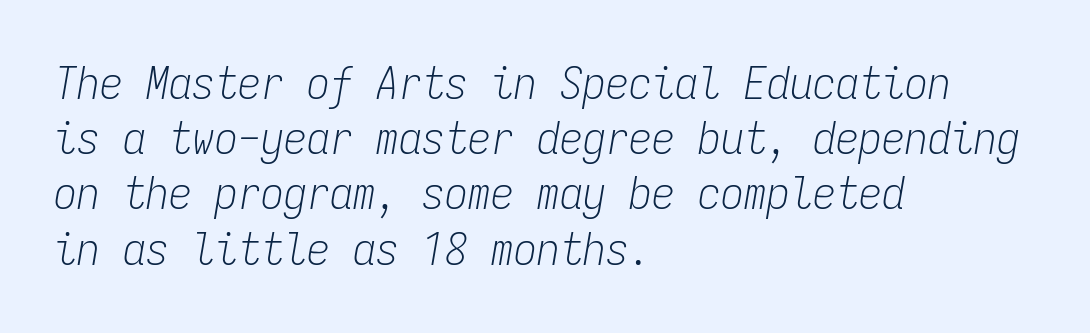
The image shows 46 px light, condensed type, italic (leaning right), monospaced; set left-aligned, line spacing 1.2x, normal letter spacing, not underlined; low stroke contrast and a medium x-height.
